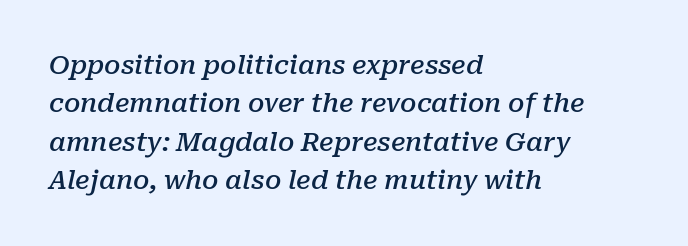
Characters follow at the spacing the type designer built in. Letters rest on an invisible, unmarked baseline. Successive baselines arrive at the customary interval. Typeset ragged right — the left edge is the straight one. The glyphs look as if they've been sheared to an angle. A fair bit of extra ink — the face is semibold, not bold.
